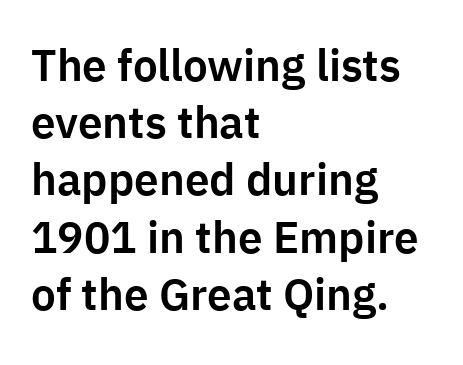
{"serif": "no", "italic": "no", "width": "normal", "stroke_contrast": "low", "x_height": "medium", "monospaced": "no", "underline": "no", "align": "left", "line_spacing": "normal", "line_spacing_ratio": 1.3, "letter_spacing": "normal", "letter_spacing_em": 0.0, "glyph_px": 44}
